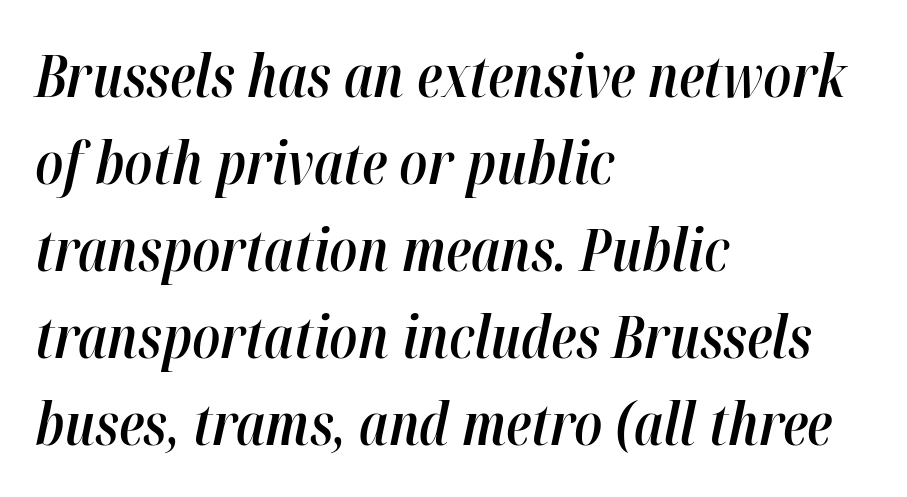
The image shows 58 px semibold, condensed type, italic (leaning right); set left-aligned, normal line spacing (1.5x), normal letter spacing, not underlined; high stroke contrast and a medium x-height.
